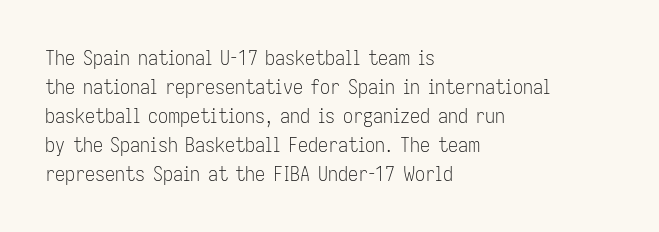
{"italic": "no", "bold": "no", "underline": "no", "align": "left", "line_spacing": "normal", "line_spacing_ratio": 1.45, "letter_spacing": "normal", "letter_spacing_em": 0.0, "glyph_px": 20}
